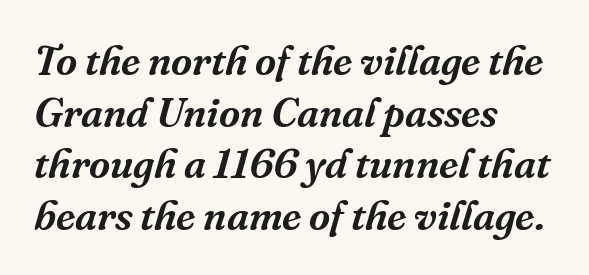
The lines sit at an ordinary, default distance from one another. Slanted lettering throughout. Here the glyphs are tracked normally, forming tight word shapes. Looks like regular typesetting: each glyph gets only the width it needs.
